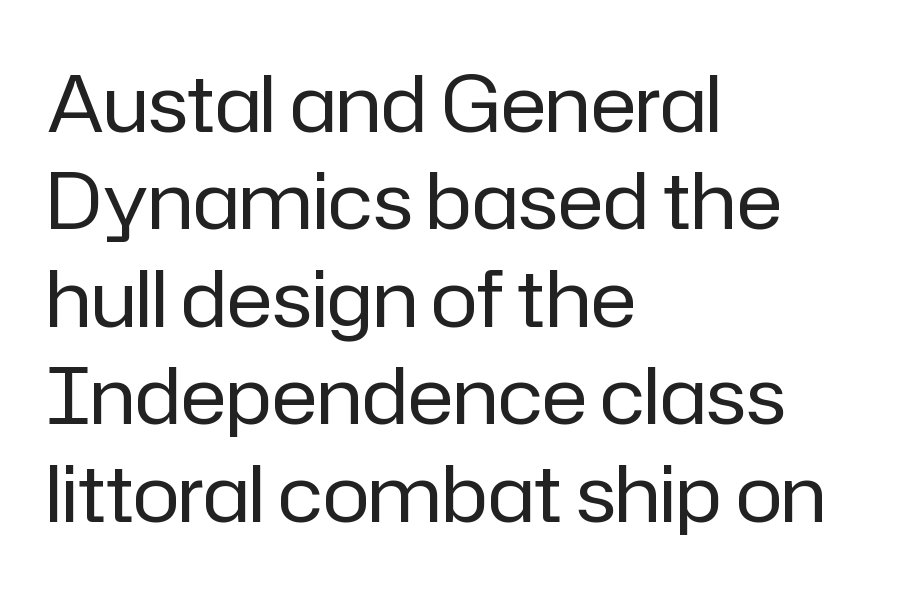
Q: Is the text bold? A: No.
Q: Is the text italic (slanted)? A: No, it is upright.
Q: Is the typeface a serif or a sans-serif typeface? A: Sans-serif.
Q: Is the text underlined? A: No.
Q: How is the paragraph aligned? A: Left-aligned.
Q: Is the spacing between letters normal or unusually wide? A: Normal.
Q: Is the spacing between lines tight, normal or loose? A: Normal.
Q: Width (condensed, normal, or wide)? A: Normal.
Q: Stroke contrast? A: Low.
Q: x-height? A: Medium.
Q: Monospaced? A: No.
